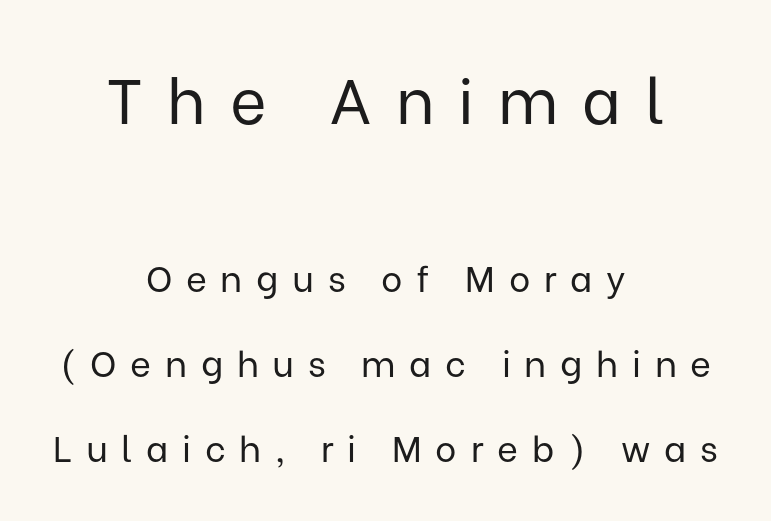
{"serif": "no", "italic": "no", "bold": "no", "weight": "regular", "width": "normal", "stroke_contrast": "low", "x_height": "medium", "monospaced": "no", "underline": "no", "align": "center", "line_spacing": "loose", "line_spacing_ratio": 2.37, "letter_spacing": "wide", "letter_spacing_em": 0.38, "larger_block": "first", "size_ratio": 1.75, "glyph_px": 63}
